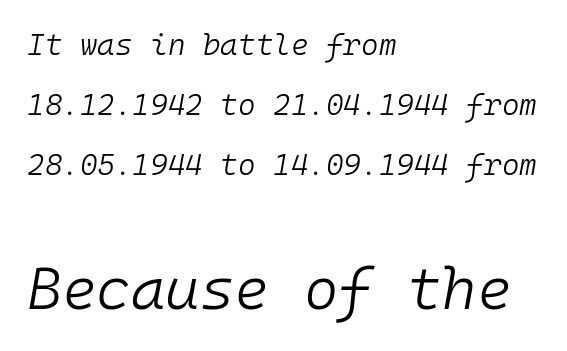
The image shows 59 px light type, italic (leaning right), monospaced; set left-aligned, loose line spacing (2.0x), normal letter spacing, not underlined; the second (bottom) block is 1.97x larger; low stroke contrast and a medium x-height.
